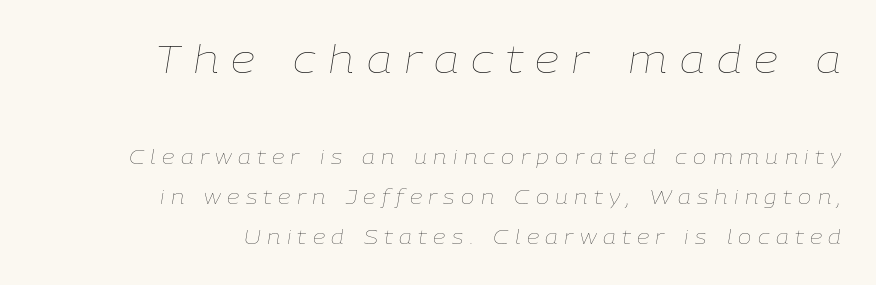
The image shows 39 px thin type, italic (leaning right); set right-aligned, loose line spacing (2.0x), unusually wide letter spacing (+0.32 em), not underlined; the first (top) block is 1.95x larger; low stroke contrast and a medium x-height.
